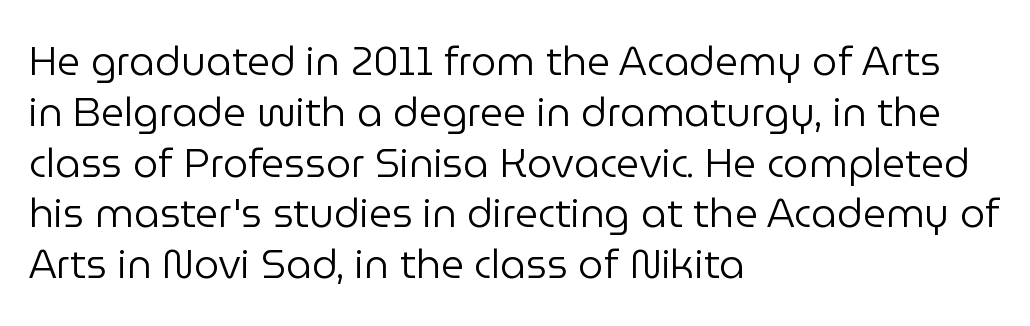
Q: Is the text bold? A: No.
Q: Is the text italic (slanted)? A: No, it is upright.
Q: Is the typeface a serif or a sans-serif typeface? A: Sans-serif.
Q: Is the text underlined? A: No.
Q: How is the paragraph aligned? A: Left-aligned.
Q: Is the spacing between letters normal or unusually wide? A: Normal.
Q: Is the spacing between lines tight, normal or loose? A: Normal.
Q: Width (condensed, normal, or wide)? A: Normal.
Q: Stroke contrast? A: Low.
Q: x-height? A: Medium.
Q: Monospaced? A: No.
